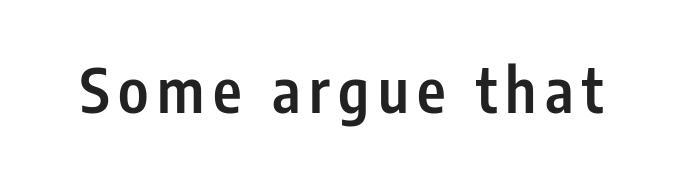
A bit beefed up — I'd call it semibold rather than bold. Quick note: not italic, upright. The passage shown is typed in a proportional face where columns would drift. Is this a sans? Yes — the strokes have no serifs. The strip under each line holds only bare page.
